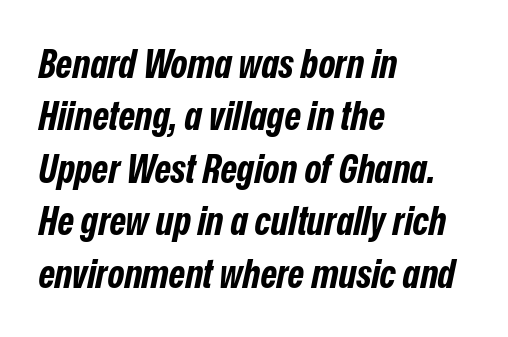
If you measured baseline to baseline, you'd find a middling distance. A bare baseline throughout the passage. Inter-character spacing is left at the font's built-in metrics. Every letter is thick-stroked: bold, no question. These lines stack with their left ends in a neat column. This is oblique type, the kind used for emphasis or titles.
